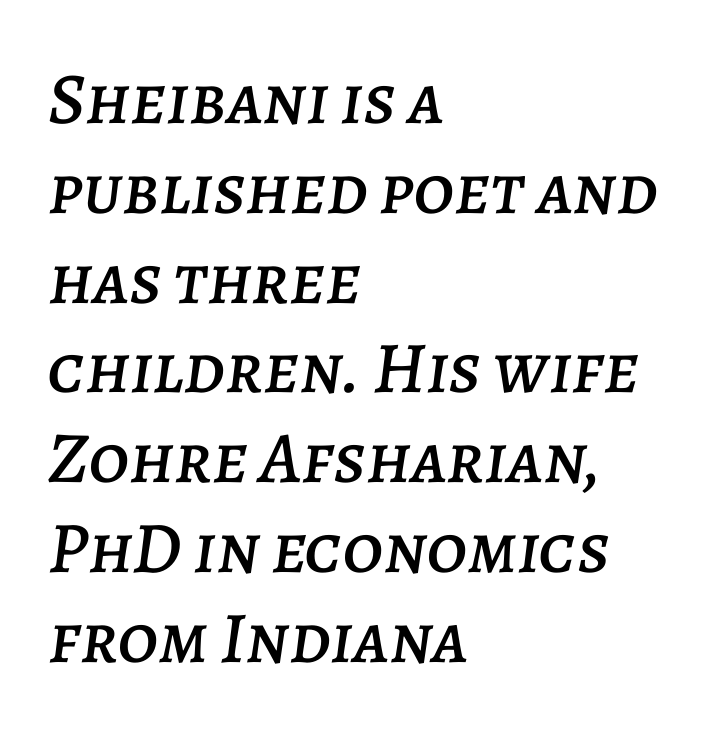
The image shows 73 px text type, italic (leaning right); set left-aligned, line spacing 1.23x, normal letter spacing, not underlined; low stroke contrast and a large x-height.
